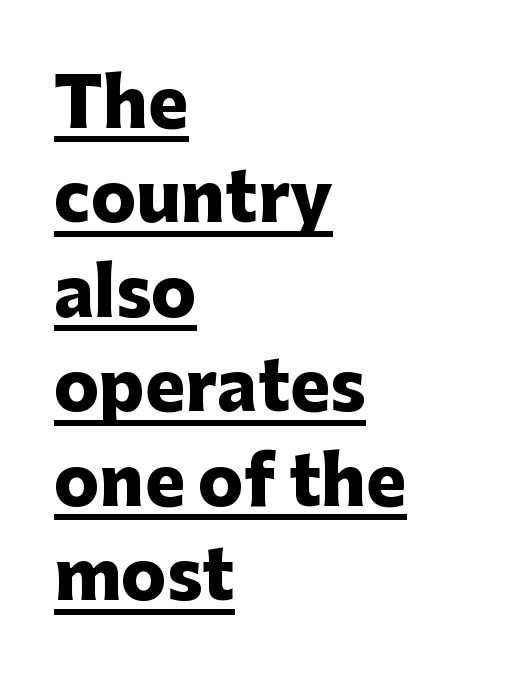
{"serif": "no", "italic": "no", "bold": "yes", "weight": "heavy", "width": "normal", "stroke_contrast": "low", "x_height": "medium", "monospaced": "no", "underline": "yes", "align": "left", "line_spacing": "normal", "line_spacing_ratio": 1.41, "letter_spacing": "normal", "letter_spacing_em": 0.0, "glyph_px": 67}
